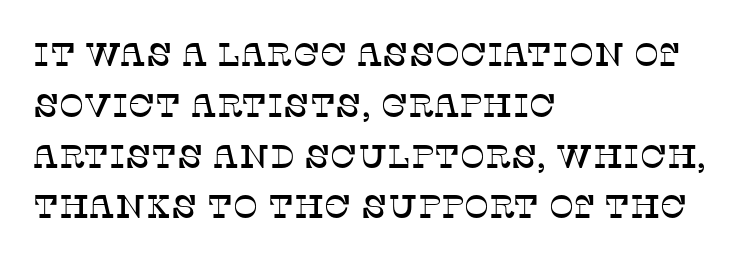
The image shows 33 px serif type, upright; set left-aligned, normal line spacing (1.54x), normal letter spacing, not underlined; low stroke contrast and a large x-height.
